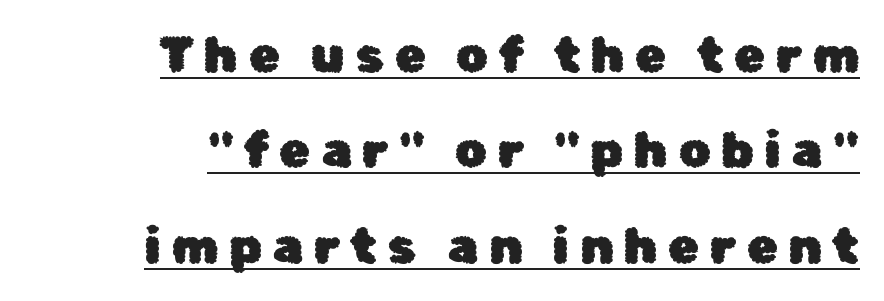
The letterforms stand isolated, each surrounded by extra space. The vertical gap from one line to the next is large. Type style note: lacks serifs. The ragged edge is on the left, which tells us the setting is flush right.
